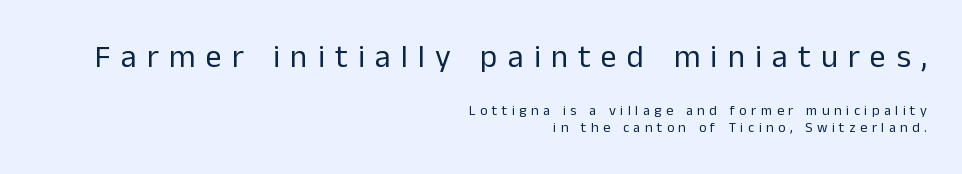
Q: Is the text bold? A: No.
Q: Is the text italic (slanted)? A: No, it is upright.
Q: Is the typeface a serif or a sans-serif typeface? A: Sans-serif.
Q: Is the text underlined? A: No.
Q: How is the paragraph aligned? A: Right-aligned.
Q: Is the spacing between letters normal or unusually wide? A: Unusually wide.
Q: Is the spacing between lines tight, normal or loose? A: Normal.
Q: Which block of text is set in a larger size, the first (top) or the second (bottom)? A: The first (top) one.
Q: Width (condensed, normal, or wide)? A: Normal.
Q: Stroke contrast? A: Low.
Q: x-height? A: Medium.
Q: Monospaced? A: No.
